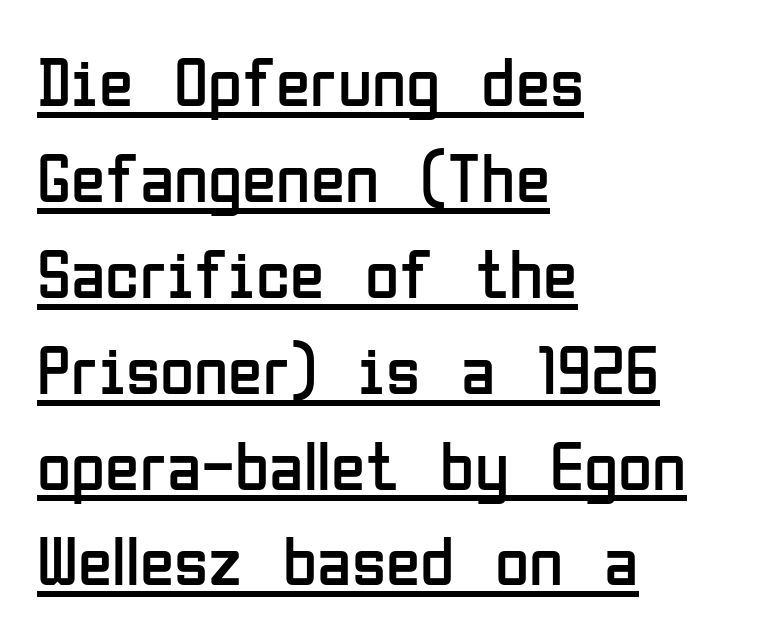
Q: Is the text bold? A: No.
Q: Is the text italic (slanted)? A: No, it is upright.
Q: Is the typeface a serif or a sans-serif typeface? A: Sans-serif.
Q: Is the text underlined? A: Yes.
Q: How is the paragraph aligned? A: Left-aligned.
Q: Is the spacing between letters normal or unusually wide? A: Normal.
Q: Is the spacing between lines tight, normal or loose? A: Normal.
Q: Width (condensed, normal, or wide)? A: Condensed.
Q: Stroke contrast? A: Low.
Q: x-height? A: Medium.
Q: Monospaced? A: No.
